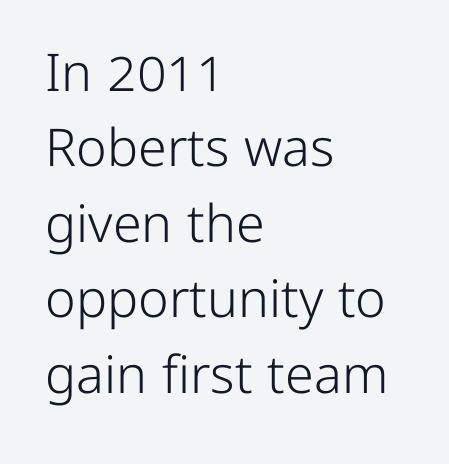
{"serif": "no", "italic": "no", "bold": "no", "weight": "light", "width": "normal", "stroke_contrast": "low", "x_height": "medium", "monospaced": "no", "underline": "no", "align": "left", "line_spacing": "normal", "line_spacing_ratio": 1.45, "letter_spacing": "normal", "letter_spacing_em": 0.0, "glyph_px": 52}
